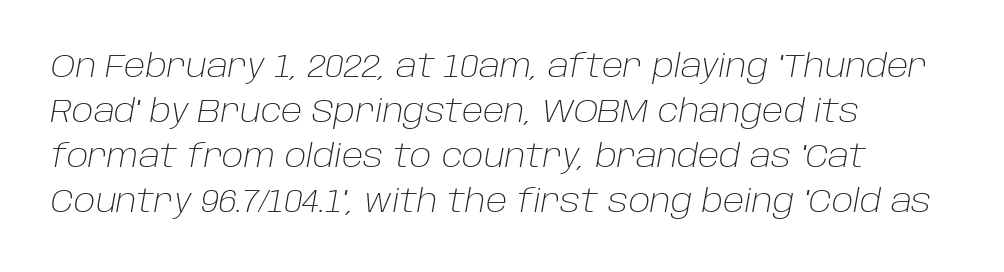
The image shows 32 px light type, italic (leaning right); set left-aligned, normal line spacing (1.41x), normal letter spacing, not underlined; low stroke contrast and a large x-height.
